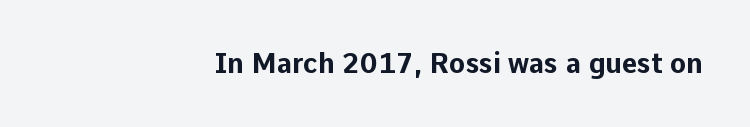
Words float on clear page, feet unadorned. Caption: bold face, heavy strokes. A flush-right, rag-left setting is used for this passage. Rendered with straight, roman letterforms.
